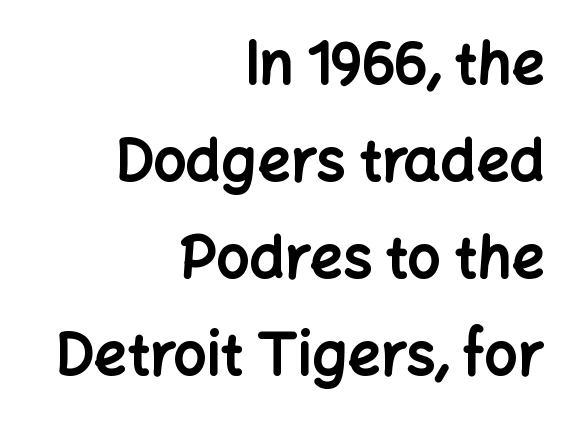
Q: Is the text bold? A: Yes.
Q: Is the text italic (slanted)? A: No, it is upright.
Q: Is the typeface a serif or a sans-serif typeface? A: Sans-serif.
Q: Is the text underlined? A: No.
Q: How is the paragraph aligned? A: Right-aligned.
Q: Is the spacing between letters normal or unusually wide? A: Normal.
Q: Is the spacing between lines tight, normal or loose? A: Normal.
Q: Width (condensed, normal, or wide)? A: Normal.
Q: Stroke contrast? A: Low.
Q: x-height? A: Medium.
Q: Monospaced? A: No.
